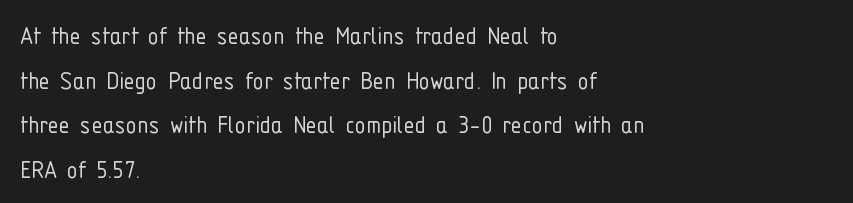
Q: Is the text bold? A: No.
Q: Is the text italic (slanted)? A: No, it is upright.
Q: Is the typeface a serif or a sans-serif typeface? A: Sans-serif.
Q: Is the text underlined? A: No.
Q: How is the paragraph aligned? A: Left-aligned.
Q: Is the spacing between letters normal or unusually wide? A: Normal.
Q: Is the spacing between lines tight, normal or loose? A: Normal.
Q: Width (condensed, normal, or wide)? A: Condensed.
Q: Stroke contrast? A: Low.
Q: x-height? A: Medium.
Q: Monospaced? A: No.
